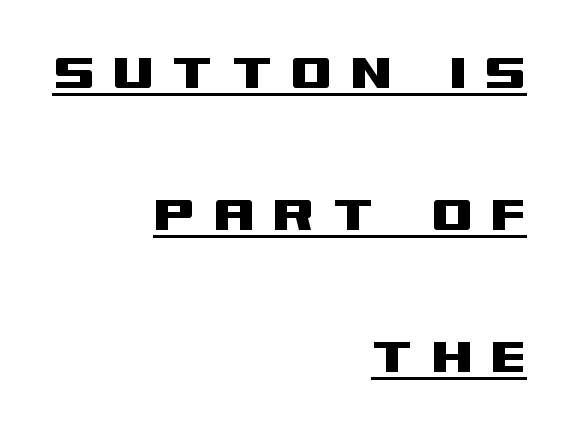
{"serif": "no", "italic": "no", "width": "wide", "stroke_contrast": "medium", "x_height": "large", "monospaced": "no", "underline": "yes", "align": "right", "line_spacing": "loose", "line_spacing_ratio": 2.37, "letter_spacing": "wide", "letter_spacing_em": 0.29, "glyph_px": 60}
